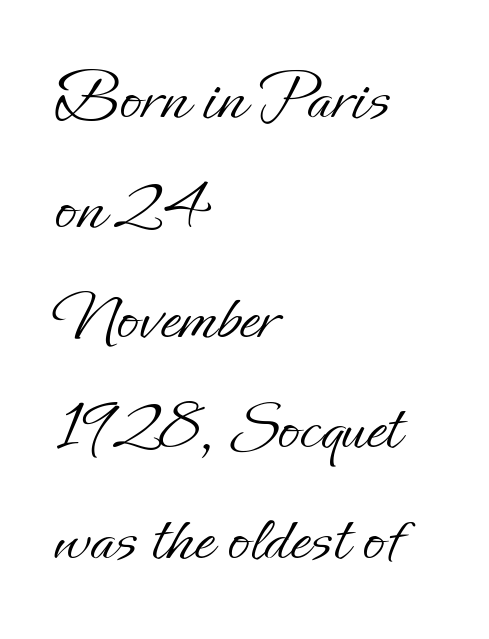
{"bold": "no", "weight": "light", "width": "normal", "stroke_contrast": "low", "x_height": "small", "monospaced": "no", "underline": "no", "align": "left", "line_spacing": "normal", "line_spacing_ratio": 1.53, "letter_spacing": "normal", "letter_spacing_em": 0.0, "glyph_px": 72}
